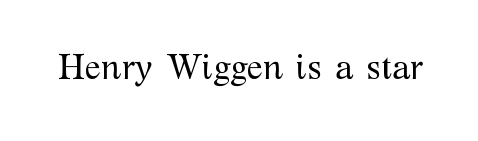
{"serif": "yes", "italic": "no", "bold": "no", "weight": "regular", "width": "normal", "stroke_contrast": "medium", "x_height": "medium", "monospaced": "no", "underline": "no", "letter_spacing": "normal", "letter_spacing_em": 0.0, "glyph_px": 34}
